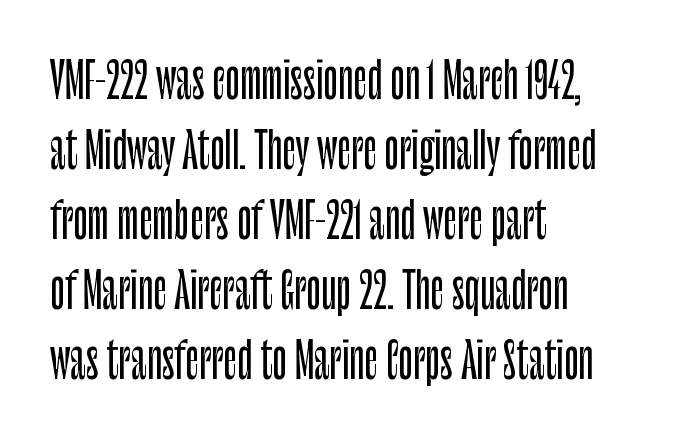
{"serif": "no", "italic": "no", "width": "condensed", "stroke_contrast": "low", "x_height": "large", "monospaced": "no", "underline": "no", "align": "left", "line_spacing": "normal", "line_spacing_ratio": 1.46, "letter_spacing": "normal", "letter_spacing_em": 0.0, "glyph_px": 48}
